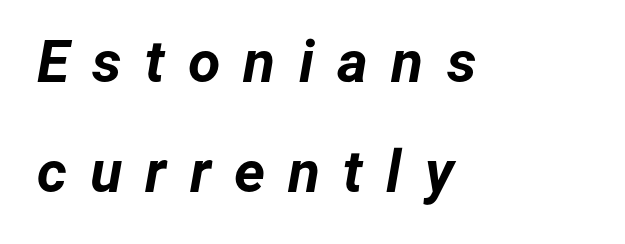
A classic flush-left, rag-right setting is used for this passage. The font's italic variant was chosen for this text. This sample has the flowing, uneven cadence of proportional lettering. Weight: bold.
